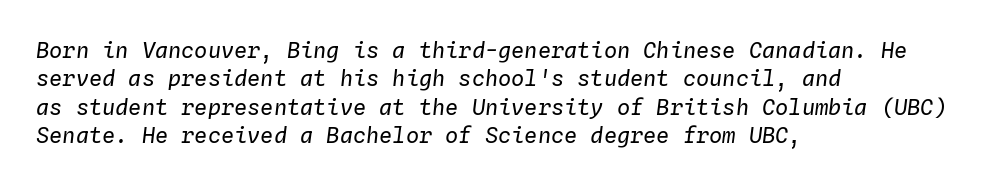
The image shows 22 px text type, italic (leaning right); set left-aligned, normal line spacing (1.29x), normal letter spacing, not underlined.
